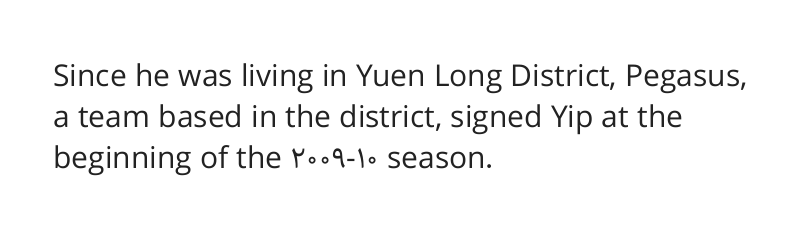
The image shows 30 px regular-weight sans-serif type, upright; set left-aligned, normal line spacing (1.36x), normal letter spacing, not underlined; low stroke contrast and a medium x-height.
